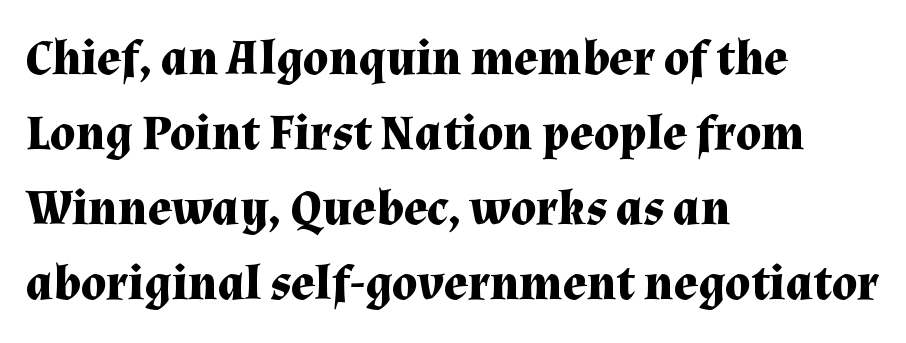
Q: Is the text bold? A: Yes.
Q: Is the text italic (slanted)? A: No, it is upright.
Q: Is the typeface a serif or a sans-serif typeface? A: Serif.
Q: Is the text underlined? A: No.
Q: How is the paragraph aligned? A: Left-aligned.
Q: Is the spacing between letters normal or unusually wide? A: Normal.
Q: Is the spacing between lines tight, normal or loose? A: Normal.
Q: Width (condensed, normal, or wide)? A: Normal.
Q: Stroke contrast? A: Medium.
Q: x-height? A: Medium.
Q: Monospaced? A: No.
